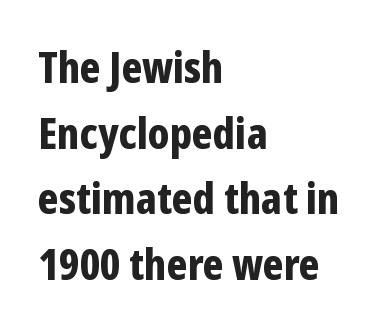
{"serif": "no", "italic": "no", "bold": "yes", "weight": "bold", "width": "condensed", "stroke_contrast": "low", "x_height": "medium", "monospaced": "no", "underline": "no", "align": "left", "line_spacing": "normal", "line_spacing_ratio": 1.56, "letter_spacing": "normal", "letter_spacing_em": 0.0, "glyph_px": 42}
